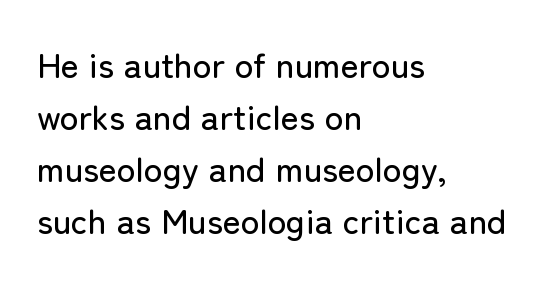
{"serif": "no", "italic": "no", "width": "normal", "stroke_contrast": "low", "x_height": "medium", "monospaced": "no", "underline": "no", "align": "left", "line_spacing": "normal", "line_spacing_ratio": 1.49, "letter_spacing": "normal", "letter_spacing_em": 0.0, "glyph_px": 35}
